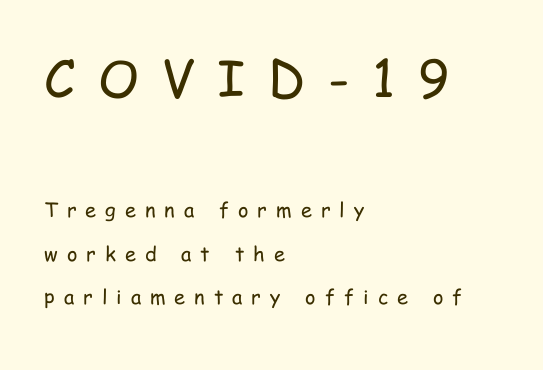
{"serif": "no", "italic": "no", "bold": "no", "weight": "regular", "width": "condensed", "stroke_contrast": "low", "x_height": "medium", "monospaced": "no", "underline": "no", "align": "left", "line_spacing": "loose", "line_spacing_ratio": 2.18, "letter_spacing": "wide", "letter_spacing_em": 0.45, "larger_block": "first", "size_ratio": 2.55, "glyph_px": 51}
